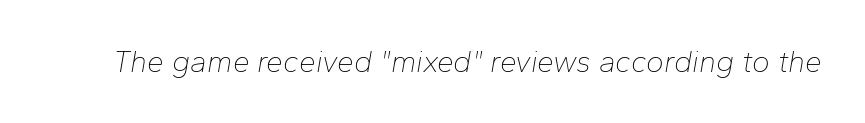
{"italic": "yes", "lean": "right", "slant_degrees": 10, "bold": "no", "weight": "thin", "width": "normal", "stroke_contrast": "low", "x_height": "medium", "monospaced": "no", "underline": "no", "letter_spacing": "normal", "letter_spacing_em": 0.0, "glyph_px": 30}
